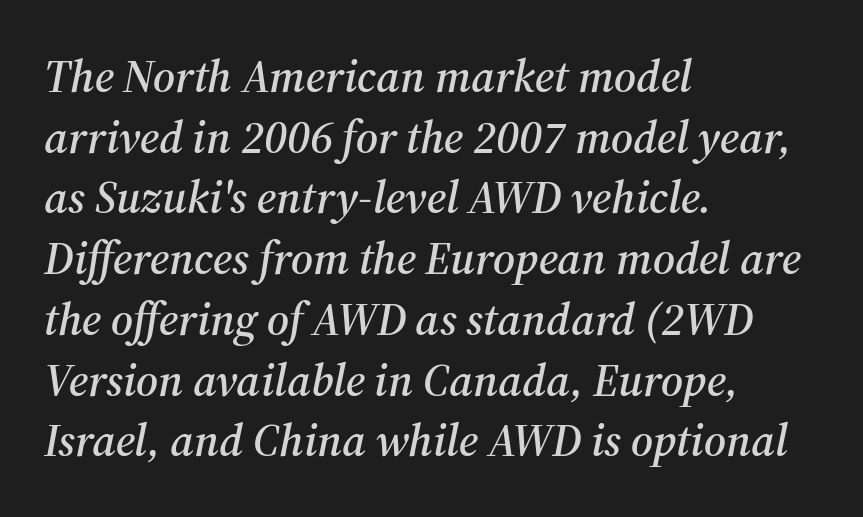
{"serif": "yes", "italic": "yes", "lean": "right", "slant_degrees": 12, "width": "normal", "stroke_contrast": "medium", "x_height": "medium", "monospaced": "no", "underline": "no", "align": "left", "line_spacing": "normal", "line_spacing_ratio": 1.32, "letter_spacing": "normal", "letter_spacing_em": 0.0, "glyph_px": 46}
